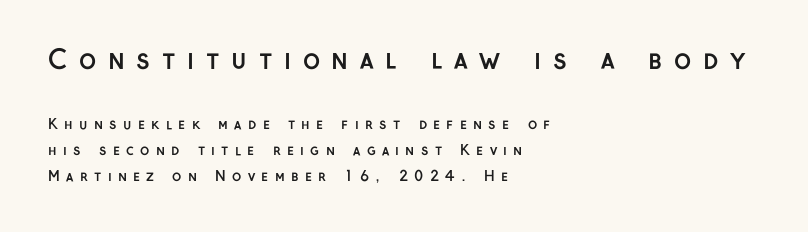
Unmarked baselines from the first word to the last. These lines carry a lot of weight — the face is fully bold. The first block has been scaled up relative to the second. A typesetter would mark this as roman, not italic. If you drew a ruler down the left edge, every line would touch it. Display-style spreading of the glyphs; the letterfit is very open.
